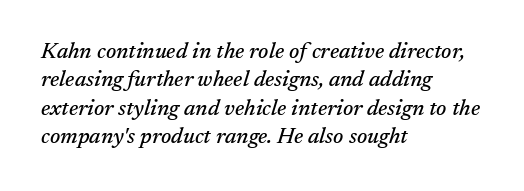
The image shows 22 px text type, italic (leaning right); set left-aligned, normal line spacing (1.29x), normal letter spacing, not underlined.
